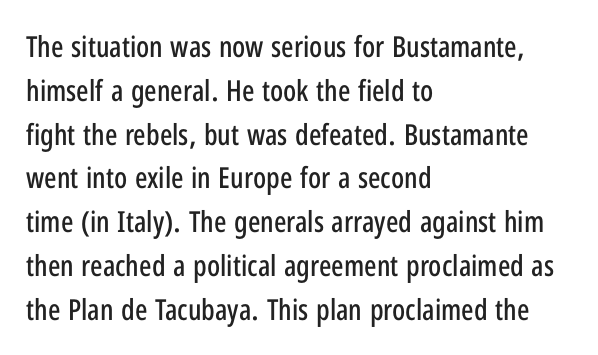
{"serif": "no", "italic": "no", "width": "condensed", "stroke_contrast": "low", "x_height": "medium", "monospaced": "no", "underline": "no", "align": "left", "line_spacing": "normal", "line_spacing_ratio": 1.51, "letter_spacing": "normal", "letter_spacing_em": 0.0, "glyph_px": 29}
